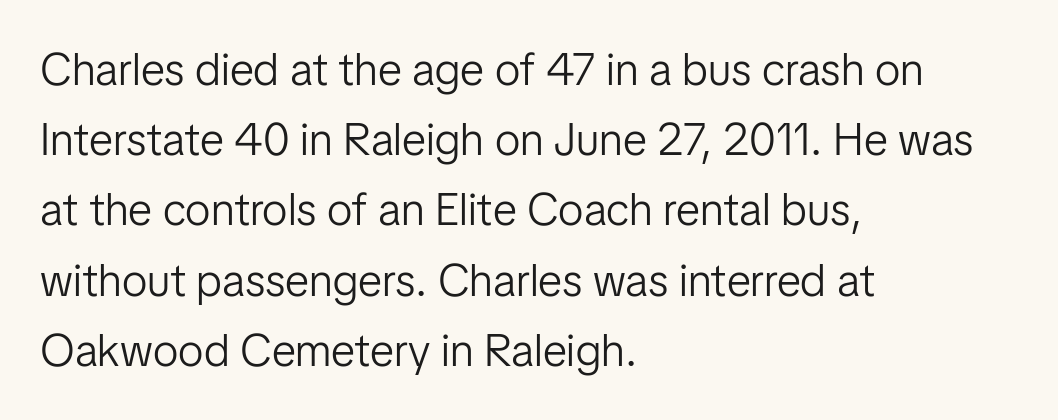
{"serif": "no", "italic": "no", "bold": "no", "weight": "light", "width": "normal", "stroke_contrast": "low", "x_height": "medium", "monospaced": "no", "underline": "no", "align": "left", "line_spacing": "normal", "line_spacing_ratio": 1.56, "letter_spacing": "normal", "letter_spacing_em": 0.0, "glyph_px": 45}
